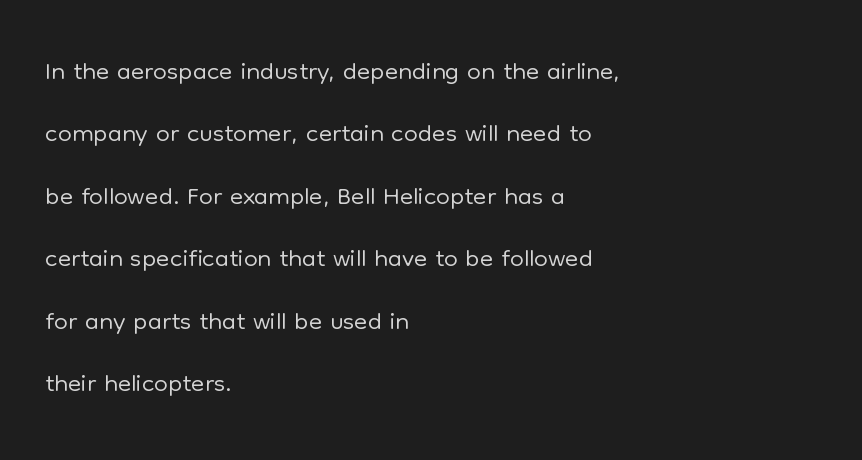
The image shows 39 px light sans-serif type, upright; set left-aligned, normal line spacing (1.6x), normal letter spacing, not underlined; low stroke contrast and a medium x-height.
